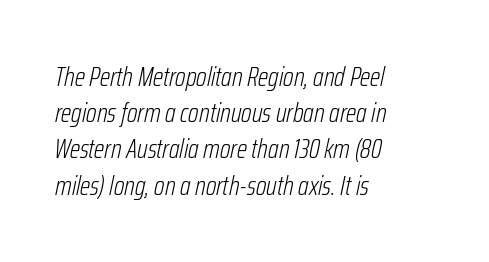
{"italic": "yes", "lean": "right", "slant_degrees": 12, "bold": "no", "underline": "no", "align": "left", "line_spacing": "normal", "line_spacing_ratio": 1.34, "letter_spacing": "normal", "letter_spacing_em": 0.0, "glyph_px": 27}
